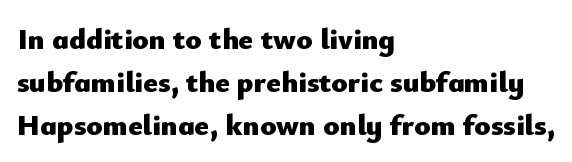
Q: Is the text bold? A: Yes.
Q: Is the text italic (slanted)? A: No, it is upright.
Q: Is the typeface a serif or a sans-serif typeface? A: Sans-serif.
Q: Is the text underlined? A: No.
Q: How is the paragraph aligned? A: Left-aligned.
Q: Is the spacing between letters normal or unusually wide? A: Normal.
Q: Is the spacing between lines tight, normal or loose? A: Normal.
Q: Width (condensed, normal, or wide)? A: Normal.
Q: Stroke contrast? A: Low.
Q: x-height? A: Small.
Q: Monospaced? A: No.
